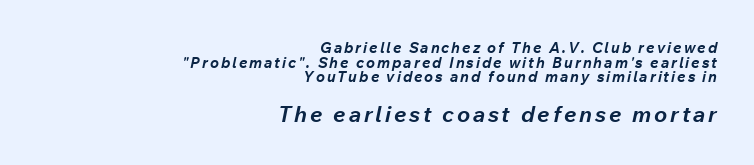
{"italic": "yes", "lean": "right", "slant_degrees": 12, "bold": "yes", "underline": "no", "align": "right", "line_spacing": "tight", "line_spacing_ratio": 0.98, "larger_block": "second", "size_ratio": 1.47, "glyph_px": 22}
